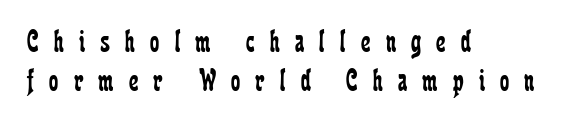
{"serif": "yes", "italic": "no", "bold": "no", "weight": "regular", "width": "condensed", "stroke_contrast": "low", "x_height": "medium", "monospaced": "no", "underline": "no", "align": "left", "line_spacing_ratio": 1.18, "letter_spacing": "wide", "letter_spacing_em": 0.46, "glyph_px": 33}
